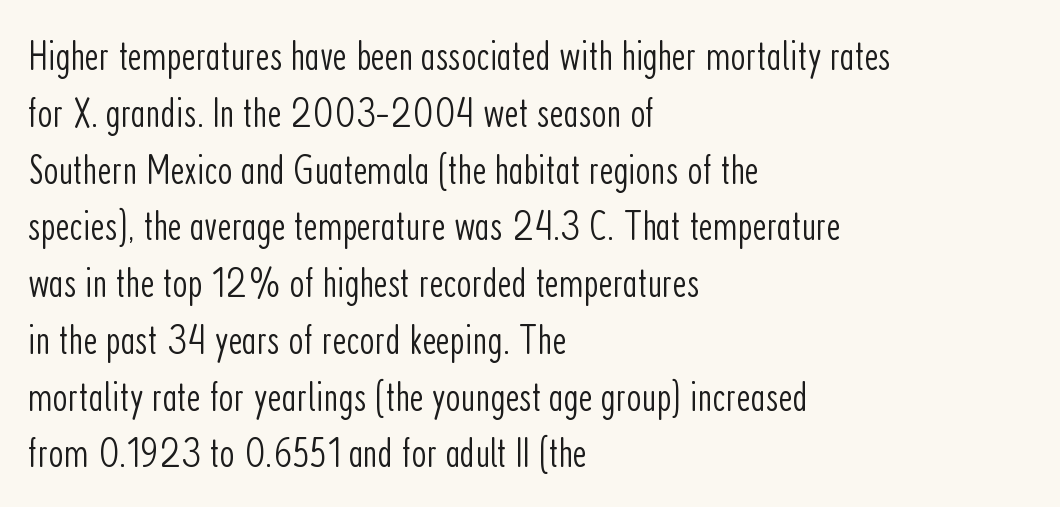
The letters advance in unequal steps, a hallmark of proportional type. Heaviness? Minimal to ordinary, like unemphasized prose. No extra tracking has been applied to these lines. The rendering anchors every line to the left-hand side. The passage shown is typeset with a sans-serif family. Descender tails drop into unmarked territory.
